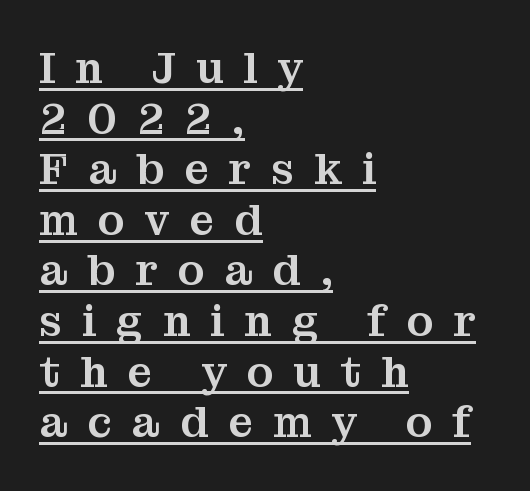
The image shows 44 px serif type, upright; set left-aligned, tight line spacing (1.15x), unusually wide letter spacing (+0.45 em), underlined; medium stroke contrast and a medium x-height.
